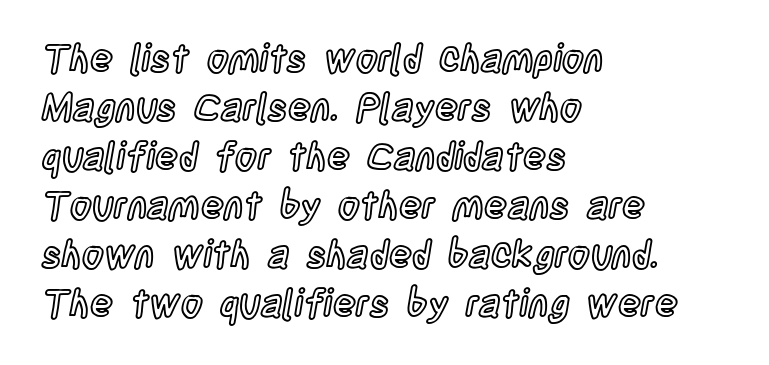
{"width": "condensed", "x_height": "large", "monospaced": "no", "underline": "no", "align": "left", "line_spacing": "normal", "line_spacing_ratio": 1.29, "letter_spacing": "normal", "letter_spacing_em": 0.0, "glyph_px": 38}
